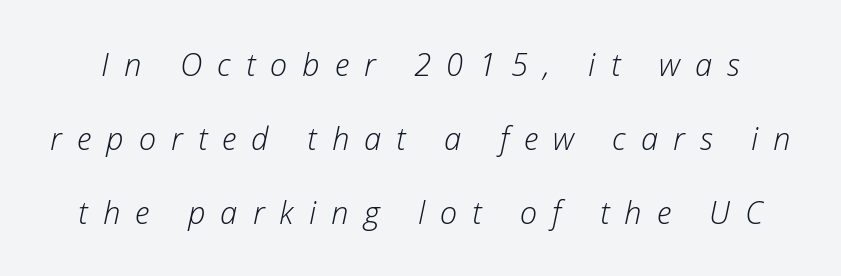
Q: Is the text bold? A: No.
Q: Is the text italic (slanted)? A: Yes, it leans right by about 12 degrees.
Q: Is the text underlined? A: No.
Q: Is the spacing between letters normal or unusually wide? A: Unusually wide.
Q: Is the spacing between lines tight, normal or loose? A: Loose.
Q: Width (condensed, normal, or wide)? A: Normal.
Q: Stroke contrast? A: Low.
Q: x-height? A: Medium.
Q: Monospaced? A: No.
